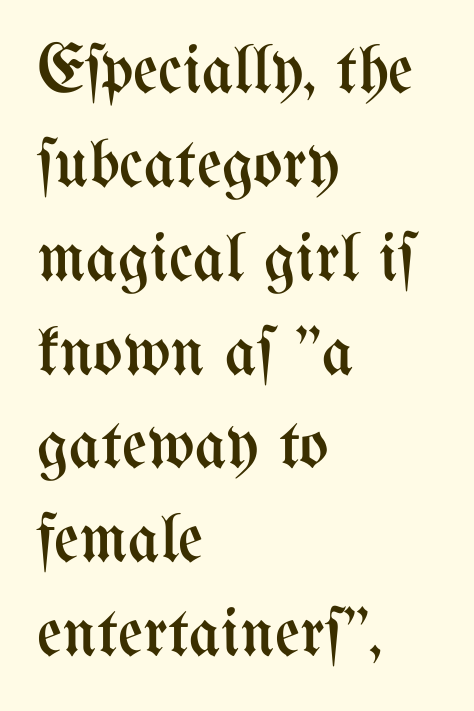
Q: Is the text bold? A: No.
Q: Is the text italic (slanted)? A: No, it is upright.
Q: Is the text underlined? A: No.
Q: How is the paragraph aligned? A: Left-aligned.
Q: Is the spacing between letters normal or unusually wide? A: Normal.
Q: Is the spacing between lines tight, normal or loose? A: Normal.
Q: Width (condensed, normal, or wide)? A: Condensed.
Q: Stroke contrast? A: Medium.
Q: x-height? A: Medium.
Q: Monospaced? A: No.
